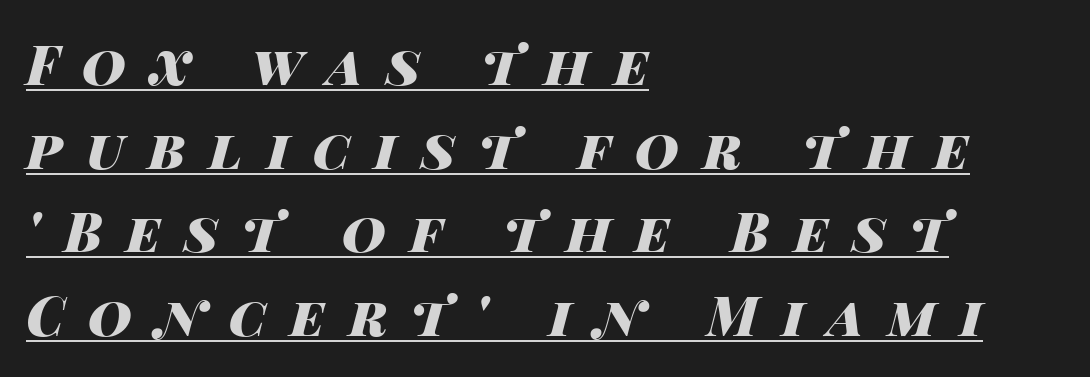
A typesetter would mark this as italic. Short note: letters widely spaced. Weight check: bold — yes, fully. This sample is left-justified, so line endings fall wherever the words run out. The string is rendered with underlining switched on. The face used here is proportionally spaced, like ordinary book or web type.
